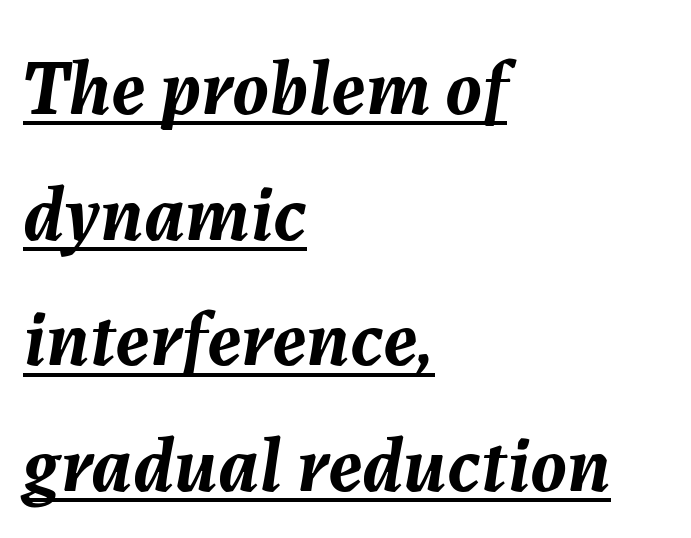
Q: Is the text bold? A: Yes.
Q: Is the text italic (slanted)? A: Yes, it leans right by about 7 degrees.
Q: Is the text underlined? A: Yes.
Q: How is the paragraph aligned? A: Left-aligned.
Q: Is the spacing between letters normal or unusually wide? A: Normal.
Q: Is the spacing between lines tight, normal or loose? A: Normal.
Q: Width (condensed, normal, or wide)? A: Normal.
Q: Stroke contrast? A: Medium.
Q: x-height? A: Medium.
Q: Monospaced? A: No.
